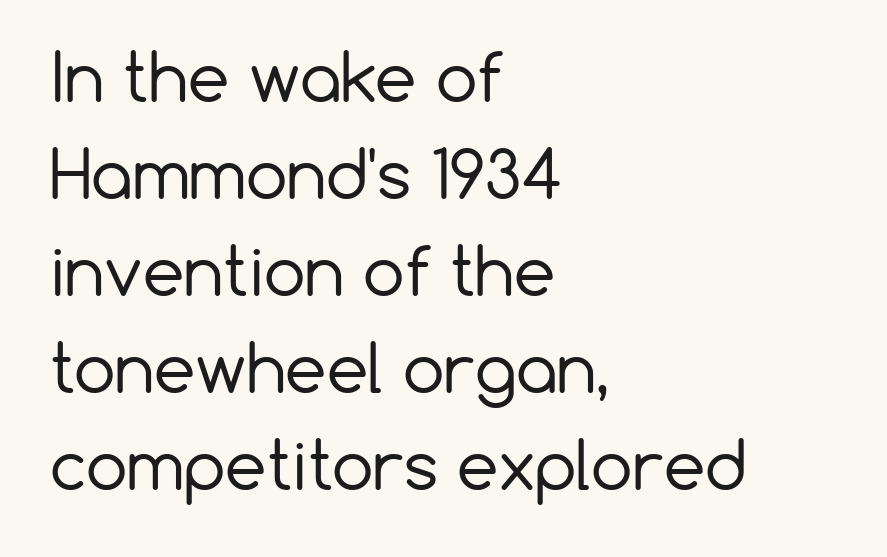
Q: Is the text bold? A: No.
Q: Is the text italic (slanted)? A: No, it is upright.
Q: Is the typeface a serif or a sans-serif typeface? A: Sans-serif.
Q: Is the text underlined? A: No.
Q: How is the paragraph aligned? A: Left-aligned.
Q: Is the spacing between letters normal or unusually wide? A: Normal.
Q: Is the spacing between lines tight, normal or loose? A: Normal.
Q: Width (condensed, normal, or wide)? A: Normal.
Q: Stroke contrast? A: Low.
Q: x-height? A: Medium.
Q: Monospaced? A: No.
